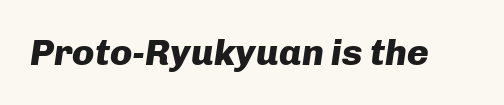
The specimen reads as italic at a glance. The letters advance in unequal steps, a hallmark of proportional type. A bare baseline throughout the passage. The passage shown is emphatically bold. Default kerning and tracking; the words read as compact shapes.
